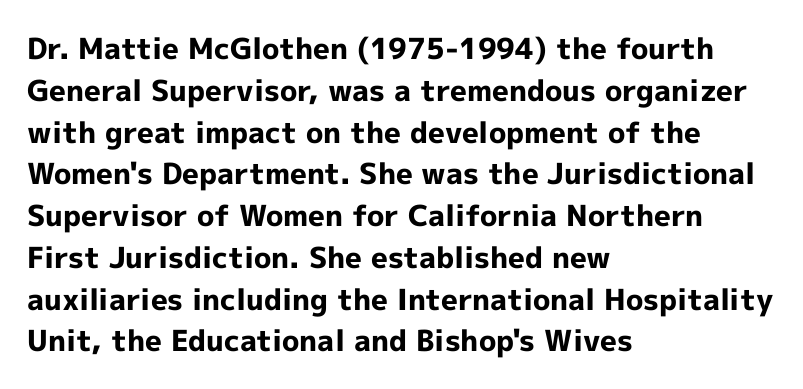
Bare-footed words on every line. Look at the stroke-to-counter ratio: heavy, a bold. Do the characters align in a grid? No, the font is proportional. Short and long lines alike share a common starting point at left. No extra tracking has been applied to these lines.
